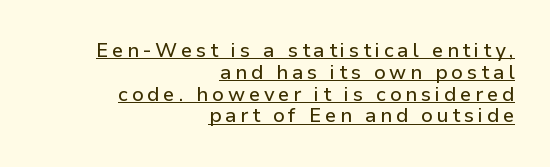
The image shows 20 px text type, upright; set right-aligned, tight line spacing (1.09x), underlined.
